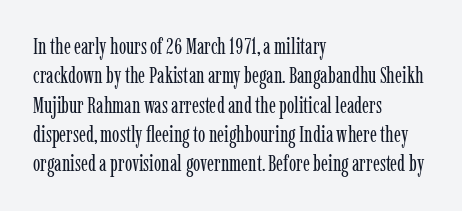
The image shows 22 px text type, upright; set left-aligned, normal line spacing (1.33x), normal letter spacing, not underlined.
